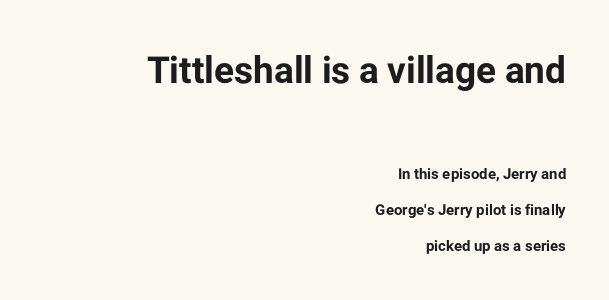
Italic? Not at all — the glyphs are vertical. The passage shown is typed in a proportional face where columns would drift. The area under the type is left untouched. What kind of face is this? One without serifs — a sans. You could fit nearly another row in the gap between these rows.
